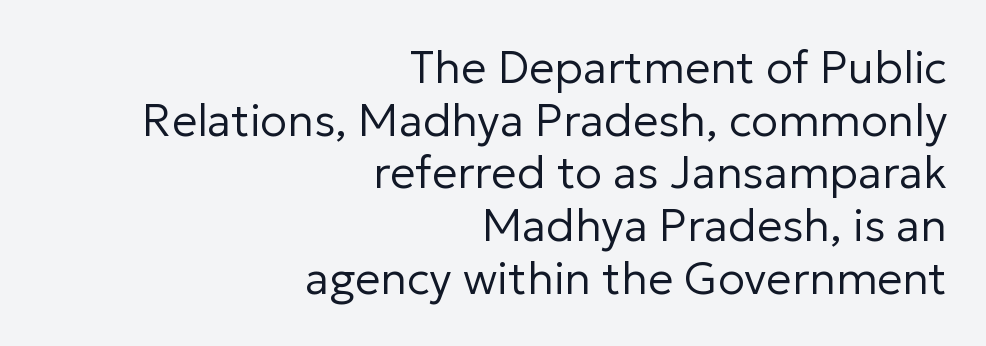
{"serif": "no", "italic": "no", "bold": "no", "weight": "regular", "width": "normal", "stroke_contrast": "low", "x_height": "medium", "monospaced": "no", "underline": "no", "align": "right", "line_spacing_ratio": 1.17, "letter_spacing": "normal", "letter_spacing_em": 0.0, "glyph_px": 45}
